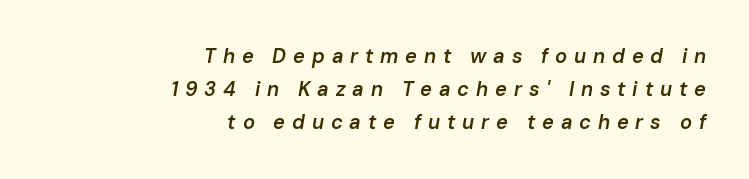
Here the glyphs are tracked loosely, breaking word shapes into spaced letters. Anything drawn beneath the words? Only blank space. Emphasis by weight is partial: semibold. Honestly, the row spacing looks completely unremarkable. Right-aligned paragraph, ragged on the left.
